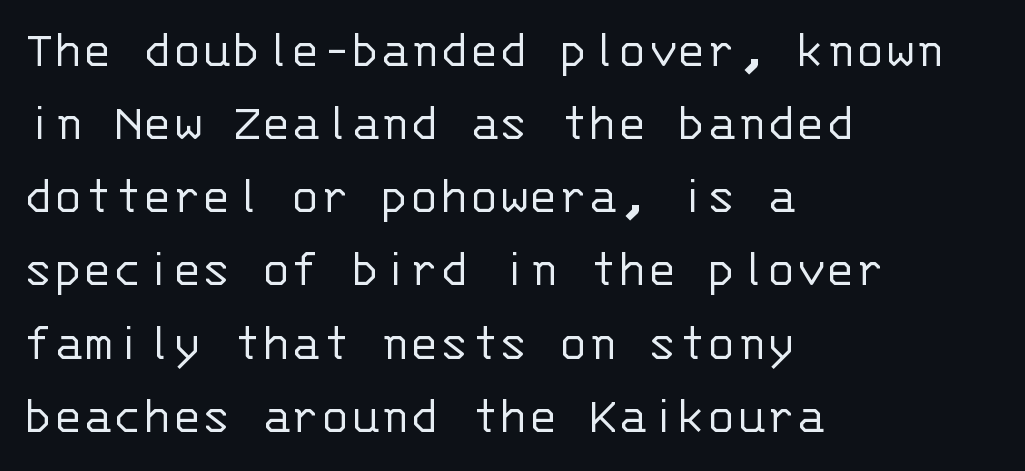
The image shows 55 px light sans-serif type, upright, monospaced; set left-aligned, normal line spacing (1.33x), normal letter spacing, not underlined; low stroke contrast and a large x-height.
